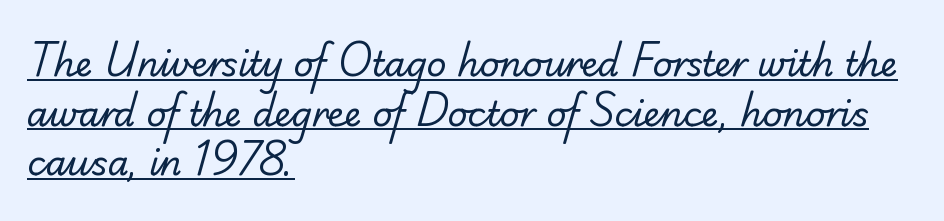
Q: Is the text bold? A: No.
Q: Is the typeface a serif or a sans-serif typeface? A: Sans-serif.
Q: Is the text underlined? A: Yes.
Q: How is the paragraph aligned? A: Left-aligned.
Q: Is the spacing between letters normal or unusually wide? A: Normal.
Q: Is the spacing between lines tight, normal or loose? A: Normal.
Q: Width (condensed, normal, or wide)? A: Normal.
Q: Stroke contrast? A: Low.
Q: x-height? A: Small.
Q: Monospaced? A: No.
